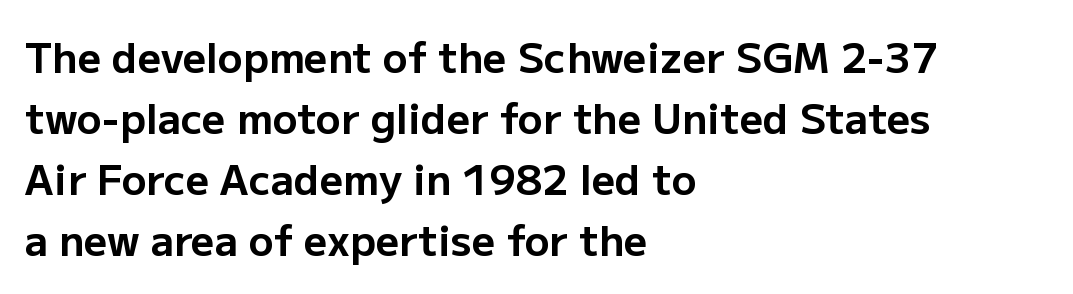
Only glyphs here, with clear space below each row. Baseline-to-baseline distance is the conventional proportion of letter height. This sample uses a sans-serif face. How heavy is the stroke? Heavy — this is a bold. Think of a printed novel: that variable character pitch is what you see here.
